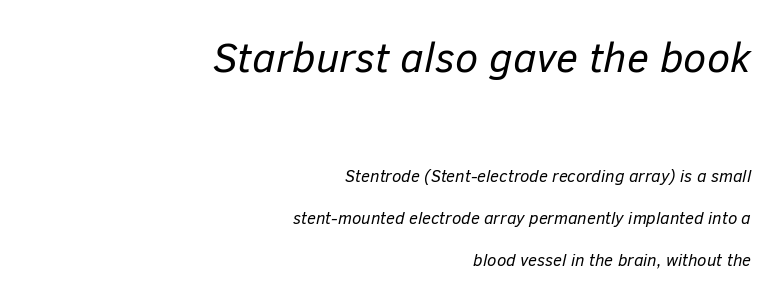
Q: Is the text bold? A: No.
Q: Is the text italic (slanted)? A: Yes, it leans right by about 12 degrees.
Q: Is the text underlined? A: No.
Q: How is the paragraph aligned? A: Right-aligned.
Q: Is the spacing between letters normal or unusually wide? A: Normal.
Q: Is the spacing between lines tight, normal or loose? A: Loose.
Q: Which block of text is set in a larger size, the first (top) or the second (bottom)? A: The first (top) one.
Q: Width (condensed, normal, or wide)? A: Normal.
Q: Stroke contrast? A: Low.
Q: x-height? A: Medium.
Q: Monospaced? A: No.
